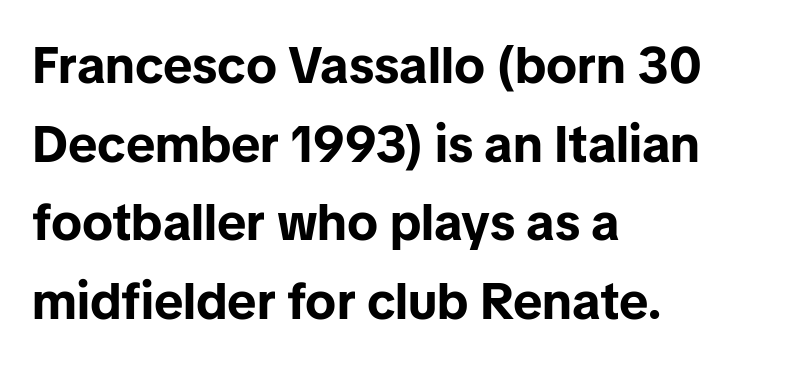
Q: Is the text bold? A: Yes.
Q: Is the text italic (slanted)? A: No, it is upright.
Q: Is the typeface a serif or a sans-serif typeface? A: Sans-serif.
Q: Is the text underlined? A: No.
Q: How is the paragraph aligned? A: Left-aligned.
Q: Is the spacing between letters normal or unusually wide? A: Normal.
Q: Is the spacing between lines tight, normal or loose? A: Normal.
Q: Width (condensed, normal, or wide)? A: Normal.
Q: Stroke contrast? A: Low.
Q: x-height? A: Medium.
Q: Monospaced? A: No.
